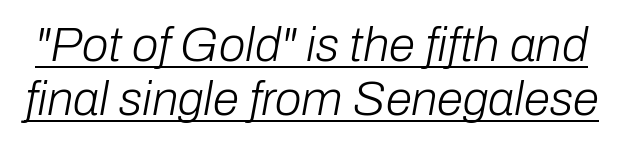
Q: Is the text bold? A: No.
Q: Is the text italic (slanted)? A: Yes, it leans right by about 10 degrees.
Q: Is the text underlined? A: Yes.
Q: Is the spacing between letters normal or unusually wide? A: Normal.
Q: Is the spacing between lines tight, normal or loose? A: Tight.
Q: Width (condensed, normal, or wide)? A: Normal.
Q: Stroke contrast? A: Low.
Q: x-height? A: Medium.
Q: Monospaced? A: No.
